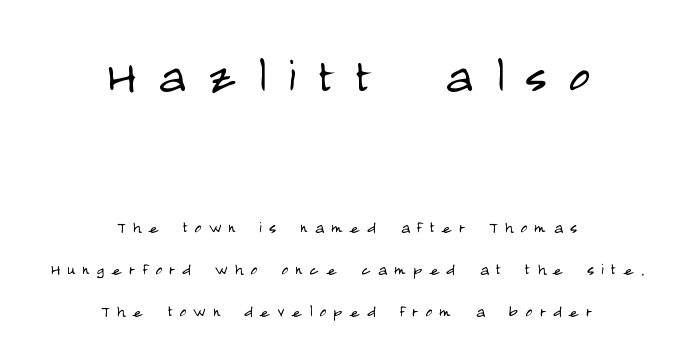
You could not count columns in this text — the font is proportionally spaced. Display-style spreading of the glyphs; the letterfit is very open. Grotesque or geometric, the face here clearly has no serifs. Nope, not italic — everything's standing straight. The string is rendered with underlining switched off.
